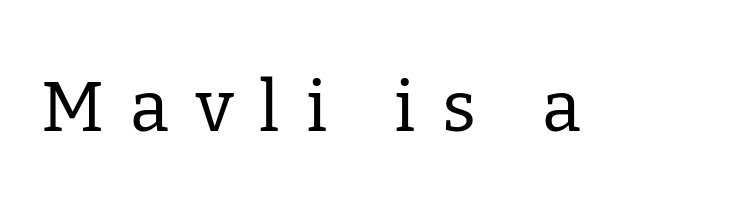
Weight class: somewhere from thin through regular. This is the regular roman posture of the typeface. Unlike a clean sans, this face finishes its strokes with serifs. A typesetter would call this proportional, since set widths differ per character.
